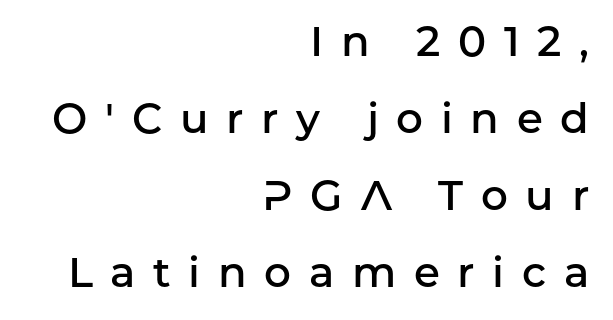
The image shows 42 px semibold sans-serif type, upright; set right-aligned, line spacing 1.83x, unusually wide letter spacing (+0.42 em), not underlined; low stroke contrast and a medium x-height.
